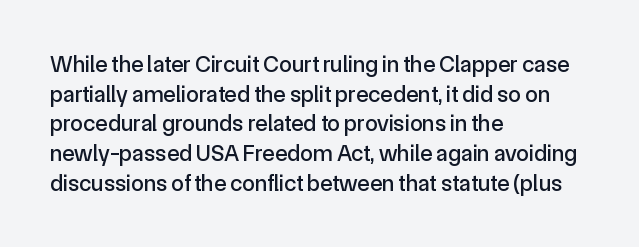
The image shows 23 px text type, upright; set left-aligned, normal line spacing (1.29x), normal letter spacing, not underlined.
